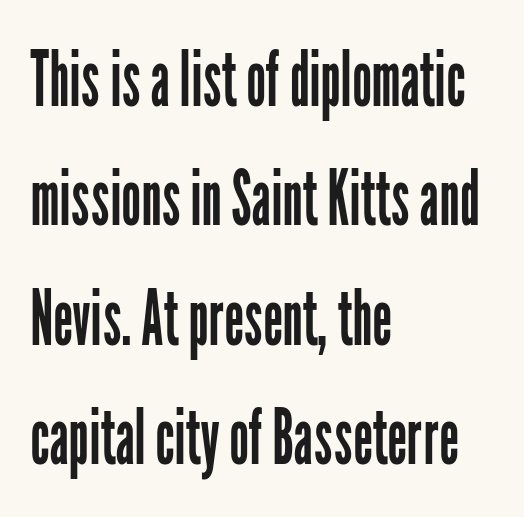
Q: Is the text bold? A: No.
Q: Is the text italic (slanted)? A: No, it is upright.
Q: Is the typeface a serif or a sans-serif typeface? A: Sans-serif.
Q: Is the text underlined? A: No.
Q: How is the paragraph aligned? A: Left-aligned.
Q: Is the spacing between letters normal or unusually wide? A: Normal.
Q: Is the spacing between lines tight, normal or loose? A: Normal.
Q: Width (condensed, normal, or wide)? A: Condensed.
Q: Stroke contrast? A: Low.
Q: x-height? A: Medium.
Q: Monospaced? A: No.
